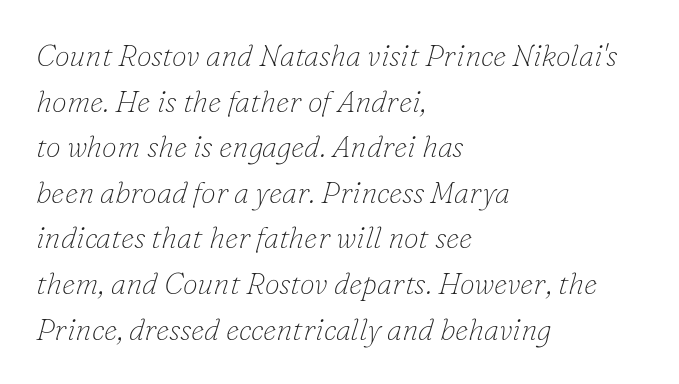
{"serif": "yes", "italic": "yes", "lean": "right", "slant_degrees": 16, "bold": "no", "weight": "thin", "width": "normal", "stroke_contrast": "low", "x_height": "small", "monospaced": "no", "underline": "no", "align": "left", "line_spacing": "normal", "line_spacing_ratio": 1.52, "letter_spacing": "normal", "letter_spacing_em": 0.0, "glyph_px": 30}
